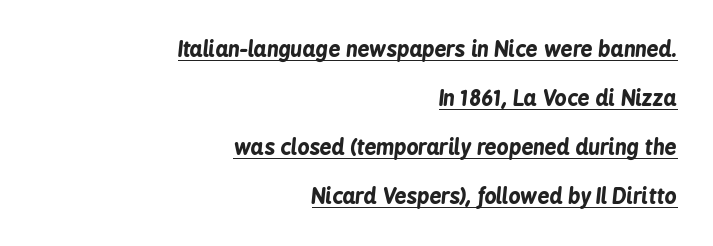
{"italic": "yes", "lean": "right", "slant_degrees": 6, "bold": "yes", "underline": "yes", "align": "right", "line_spacing": "loose", "line_spacing_ratio": 2.33, "letter_spacing": "normal", "letter_spacing_em": 0.0, "glyph_px": 21}
